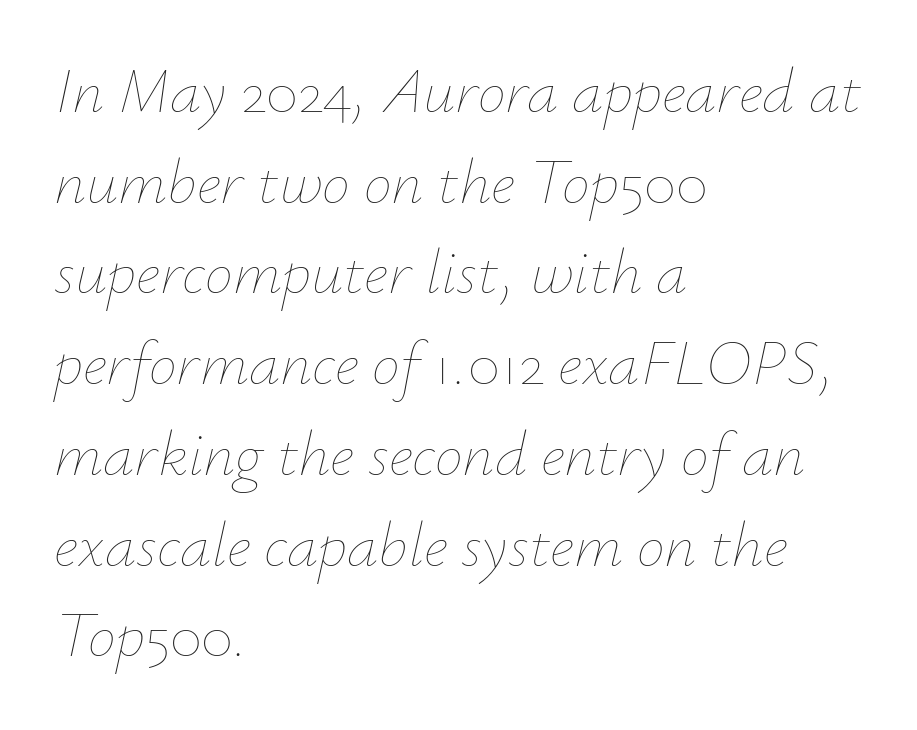
The image shows 63 px thin type, italic (leaning right); set left-aligned, normal line spacing (1.44x), normal letter spacing, not underlined; low stroke contrast and a small x-height.
